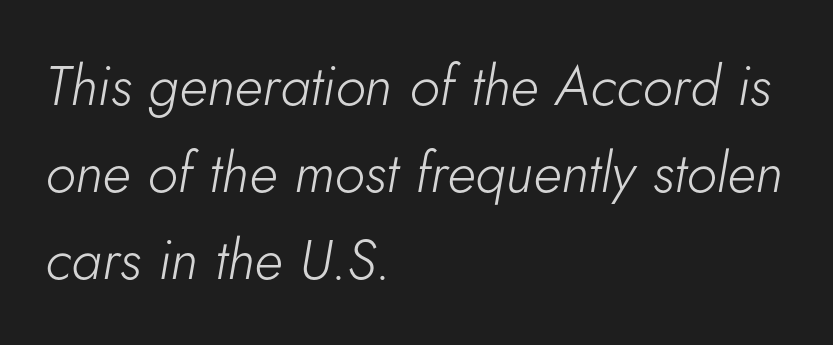
{"italic": "yes", "lean": "right", "slant_degrees": 5, "bold": "no", "weight": "light", "width": "normal", "stroke_contrast": "low", "x_height": "small", "monospaced": "no", "underline": "no", "align": "left", "line_spacing": "normal", "line_spacing_ratio": 1.55, "letter_spacing": "normal", "letter_spacing_em": 0.0, "glyph_px": 56}
